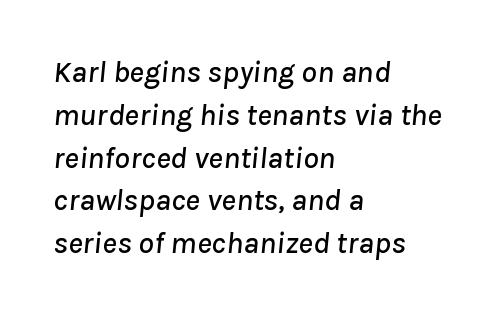
Q: Is the text italic (slanted)? A: Yes, it leans right by about 8 degrees.
Q: Is the text underlined? A: No.
Q: How is the paragraph aligned? A: Left-aligned.
Q: Is the spacing between letters normal or unusually wide? A: Normal.
Q: Is the spacing between lines tight, normal or loose? A: Normal.
Q: Width (condensed, normal, or wide)? A: Normal.
Q: Stroke contrast? A: Low.
Q: x-height? A: Medium.
Q: Monospaced? A: No.
